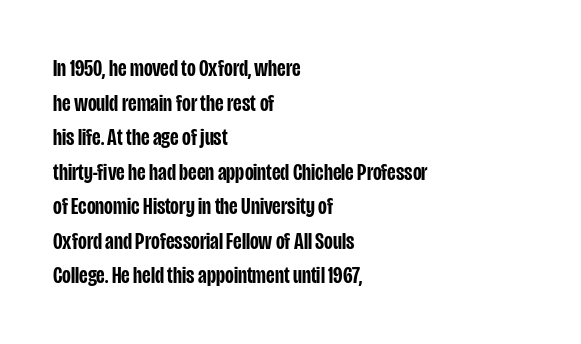
{"italic": "no", "bold": "semi", "underline": "no", "align": "left", "line_spacing": "normal", "line_spacing_ratio": 1.44, "letter_spacing": "normal", "letter_spacing_em": 0.0, "glyph_px": 24}
